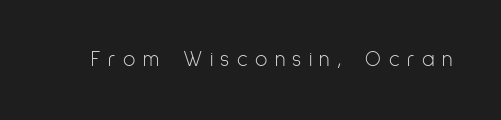
The image shows 21 px text type, upright; set unusually wide letter spacing (+0.35 em), not underlined.
